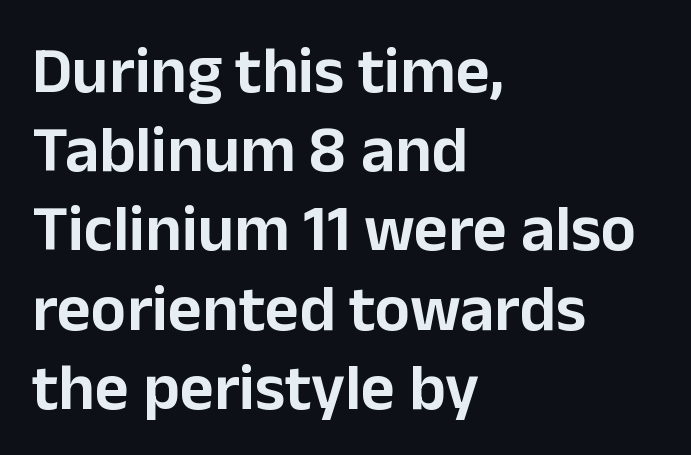
The image shows 66 px sans-serif type, upright; set left-aligned, line spacing 1.2x, normal letter spacing, not underlined; low stroke contrast and a medium x-height.
